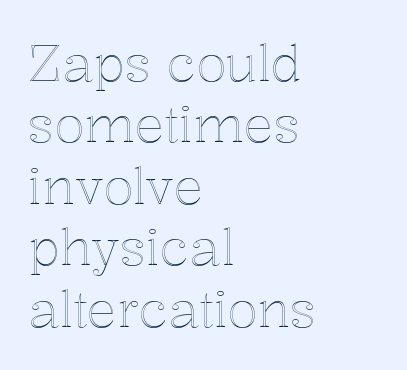
Spacing verdict: proportional, widths tailored to each character. Honestly, the letter spacing is just normal — you wouldn't notice it. If you drew a ruler down the left edge, every line would touch it. Quick note: not italic, upright. Type without underlining.
